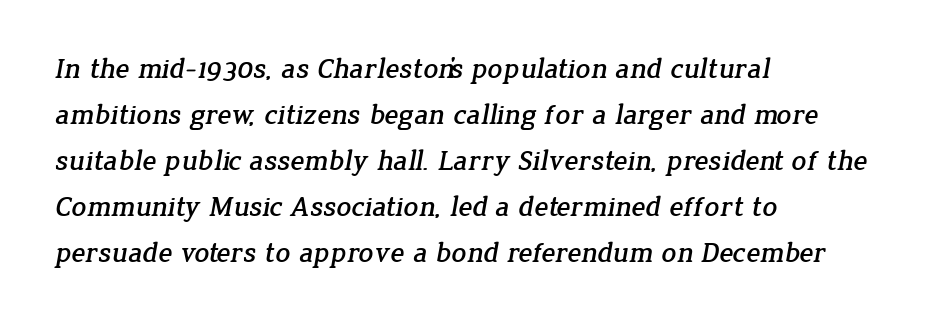
Underlining? Definitely not there. The font family rendered here belongs to the serif group. Spacing between characters is what you'd get straight out of the box. Casual observation: everything's shoved over to the left. If you measured baseline to baseline, you'd find a middling distance.
